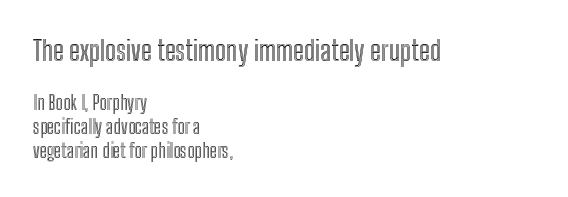
The image shows 28 px condensed type, upright; set left-aligned, normal line spacing (1.27x), normal letter spacing, not underlined; the first (top) block is 1.47x larger; a medium x-height.
